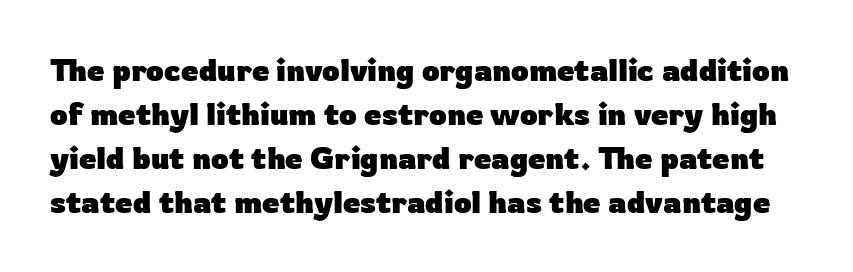
Just letters on the line, the space beneath them empty. You could call the tracking neutral — neither tight nor loose. Pretty heavy lettering here — definitely bold. The letters stand straight up with perfectly vertical stems. A sans-serif font was chosen for this passage. The designer left line spacing at the default.
